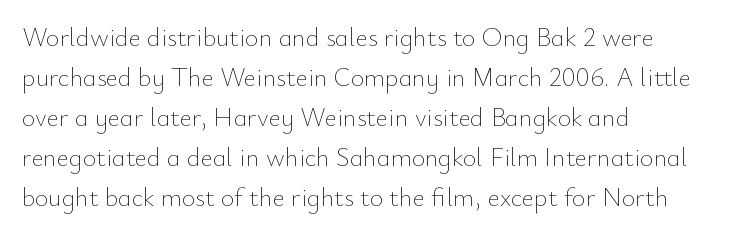
Descender tails drop into unmarked territory. Stroke mass is kept to a normal reading level or below. Default kerning and tracking; the words read as compact shapes. Teacher's note: observe the even left margin — that is flush-left alignment.
